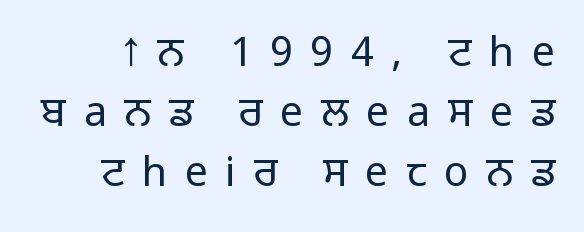
Q: Is the text bold? A: No.
Q: Is the text italic (slanted)? A: No, it is upright.
Q: Is the typeface a serif or a sans-serif typeface? A: Sans-serif.
Q: Is the text underlined? A: No.
Q: Is the spacing between letters normal or unusually wide? A: Unusually wide.
Q: Is the spacing between lines tight, normal or loose? A: Normal.
Q: Width (condensed, normal, or wide)? A: Normal.
Q: Stroke contrast? A: Low.
Q: x-height? A: Medium.
Q: Monospaced? A: No.
